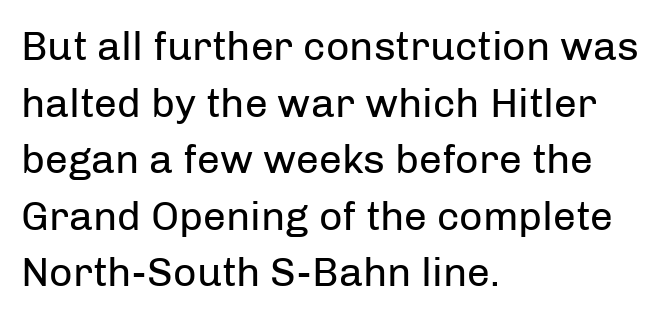
Q: Is the text bold? A: No.
Q: Is the text italic (slanted)? A: No, it is upright.
Q: Is the typeface a serif or a sans-serif typeface? A: Sans-serif.
Q: Is the text underlined? A: No.
Q: How is the paragraph aligned? A: Left-aligned.
Q: Is the spacing between letters normal or unusually wide? A: Normal.
Q: Is the spacing between lines tight, normal or loose? A: Normal.
Q: Width (condensed, normal, or wide)? A: Normal.
Q: Stroke contrast? A: Low.
Q: x-height? A: Medium.
Q: Monospaced? A: No.
